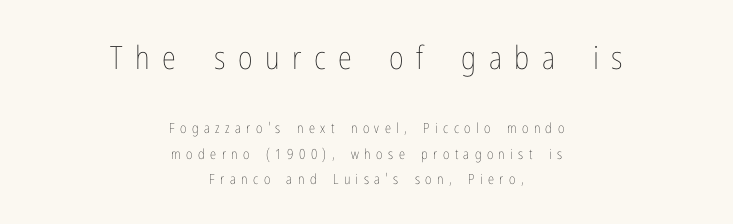
{"italic": "no", "bold": "no", "weight": "thin", "width": "condensed", "stroke_contrast": "low", "x_height": "medium", "monospaced": "no", "underline": "no", "align": "center", "line_spacing_ratio": 1.83, "letter_spacing": "wide", "letter_spacing_em": 0.39, "larger_block": "first", "size_ratio": 2.29, "glyph_px": 32}
